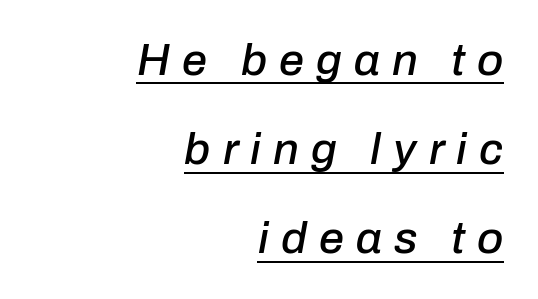
The image shows 45 px text type, italic (leaning right); set right-aligned, loose line spacing (1.98x), unusually wide letter spacing (+0.27 em), underlined; low stroke contrast and a medium x-height.
